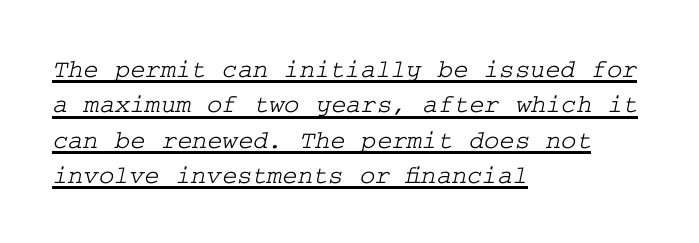
Q: Is the text underlined? A: Yes.
Q: How is the paragraph aligned? A: Left-aligned.
Q: Is the spacing between letters normal or unusually wide? A: Normal.
Q: Is the spacing between lines tight, normal or loose? A: Normal.
